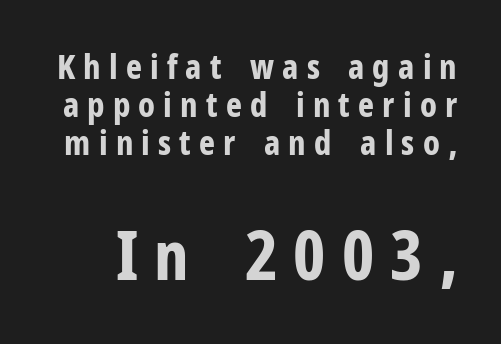
{"serif": "no", "italic": "no", "bold": "yes", "weight": "bold", "width": "condensed", "stroke_contrast": "low", "x_height": "medium", "monospaced": "no", "underline": "no", "line_spacing": "tight", "line_spacing_ratio": 1.12, "letter_spacing": "wide", "letter_spacing_em": 0.24, "larger_block": "second", "size_ratio": 1.97, "glyph_px": 67}
